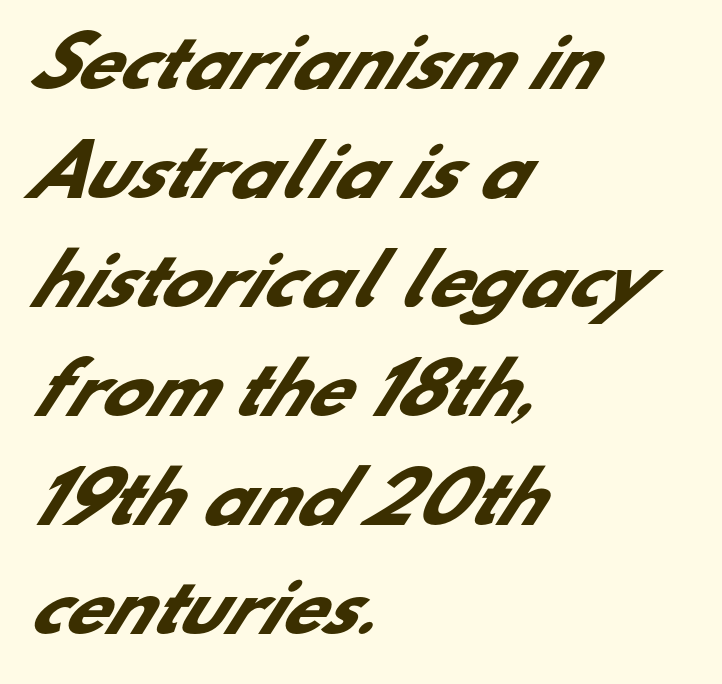
Q: Is the text bold? A: Yes.
Q: Is the typeface a serif or a sans-serif typeface? A: Sans-serif.
Q: Is the text underlined? A: No.
Q: How is the paragraph aligned? A: Left-aligned.
Q: Is the spacing between letters normal or unusually wide? A: Normal.
Q: Is the spacing between lines tight, normal or loose? A: Normal.
Q: Width (condensed, normal, or wide)? A: Normal.
Q: Stroke contrast? A: Low.
Q: x-height? A: Small.
Q: Monospaced? A: No.
